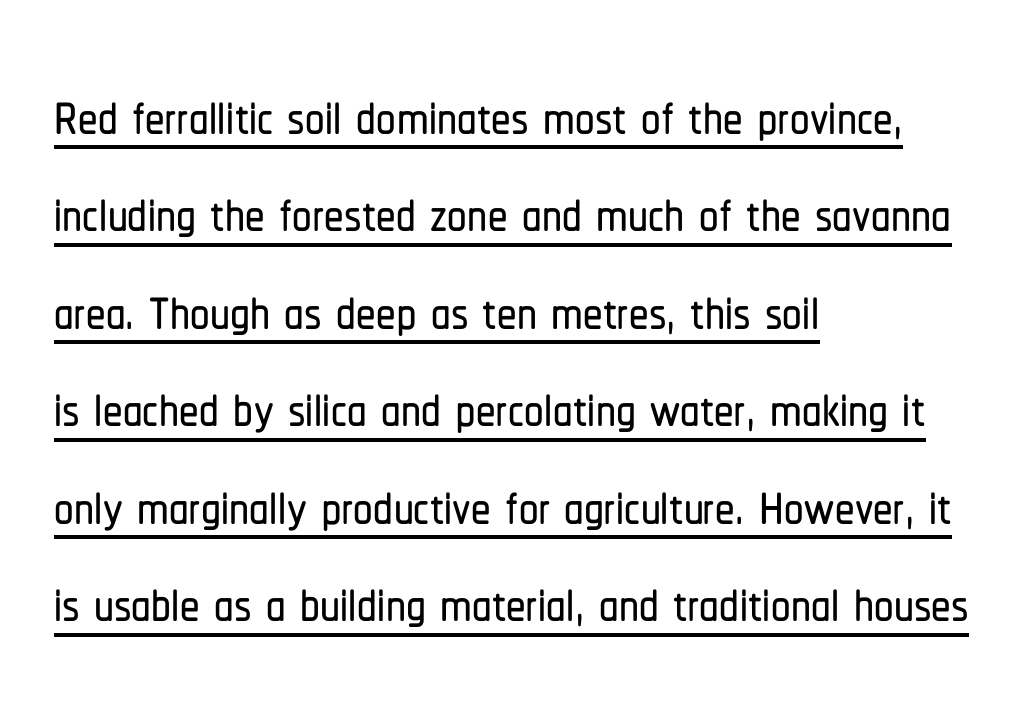
The image shows 78 px condensed sans-serif type, upright; set left-aligned, normal line spacing (1.25x), normal letter spacing, underlined; low stroke contrast and a medium x-height.
